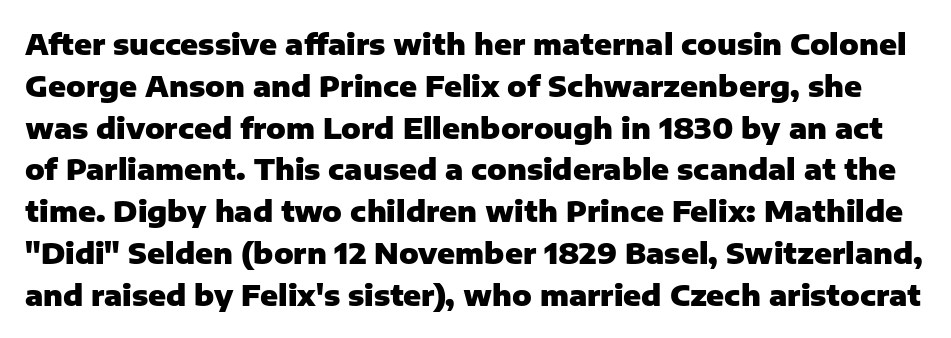
The space directly below the letters is spotless. This block has exactly the height ordinary leading produces. This is the regular roman posture of the typeface. A dark, heavy texture on the line: the type is bold. You could not count columns in this text — the font is proportionally spaced.
